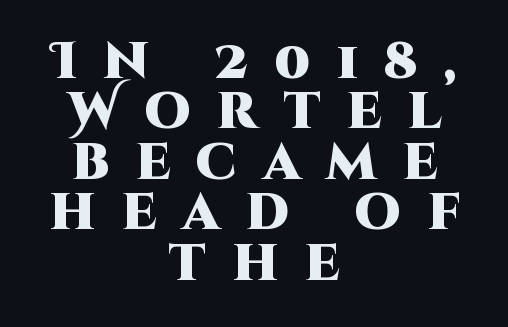
The image shows 52 px heavy sans-serif type, upright; set centered, tight line spacing (0.97x), unusually wide letter spacing (+0.5 em), not underlined; high stroke contrast and a large x-height.
